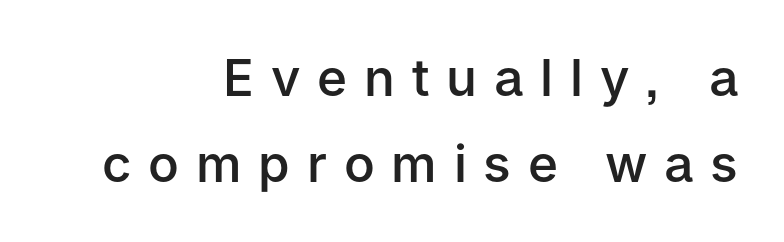
Honestly, the row spacing looks completely unremarkable. Here the designer chose a conventional face with non-uniform glyph widths. The font's upright variant was chosen for this text. Weight: semibold (demi).
